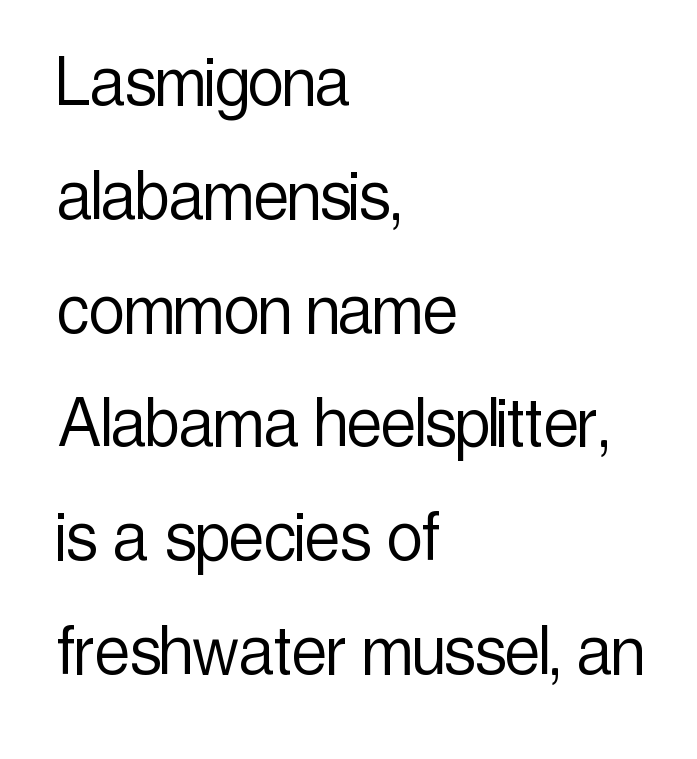
The image shows 79 px light, condensed sans-serif type, upright; set left-aligned, normal line spacing (1.44x), normal letter spacing, not underlined; a medium x-height.
